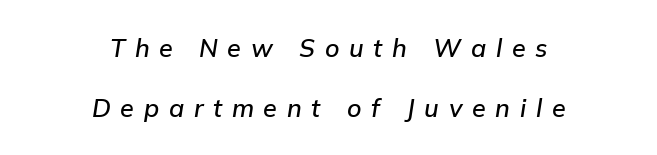
{"italic": "yes", "lean": "right", "slant_degrees": 9, "underline": "no", "align": "center", "line_spacing": "loose", "line_spacing_ratio": 2.39, "letter_spacing": "wide", "letter_spacing_em": 0.39, "glyph_px": 25}
